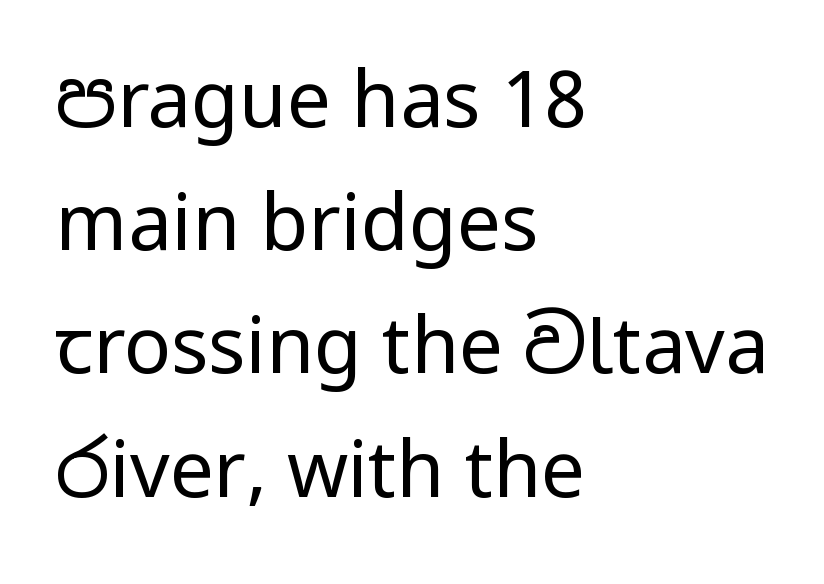
{"serif": "no", "italic": "no", "bold": "no", "weight": "regular", "width": "normal", "stroke_contrast": "low", "x_height": "medium", "monospaced": "no", "underline": "no", "align": "left", "line_spacing": "normal", "line_spacing_ratio": 1.58, "letter_spacing": "normal", "letter_spacing_em": 0.0, "glyph_px": 78}
